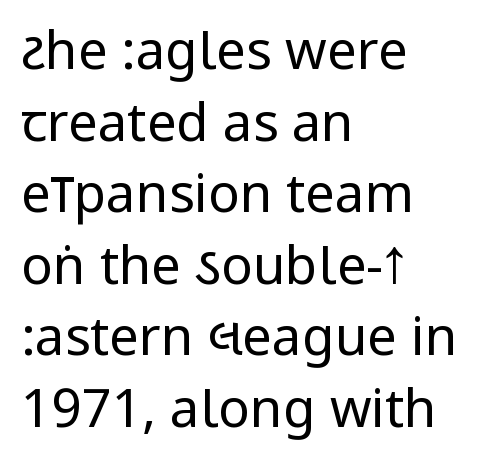
The image shows 53 px regular-weight, condensed sans-serif type, upright; set left-aligned, normal line spacing (1.35x), normal letter spacing, not underlined; low stroke contrast.
